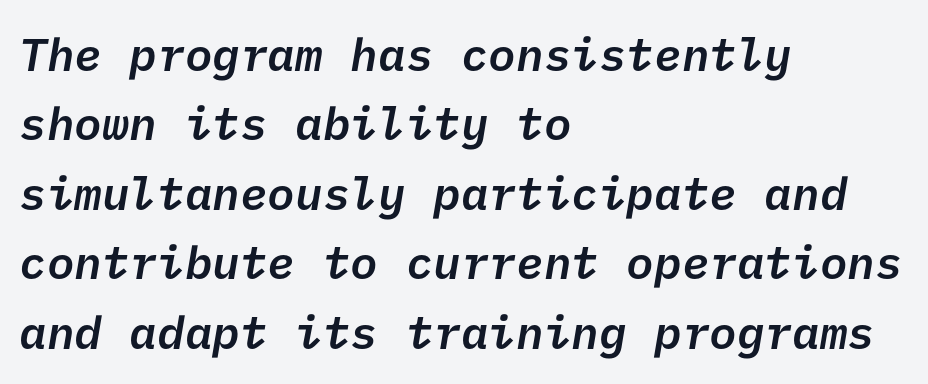
{"serif": "no", "bold": "semi", "weight": "semibold", "width": "normal", "stroke_contrast": "low", "x_height": "medium", "underline": "no", "align": "left", "line_spacing": "normal", "line_spacing_ratio": 1.51, "letter_spacing": "normal", "letter_spacing_em": 0.0, "glyph_px": 46}
